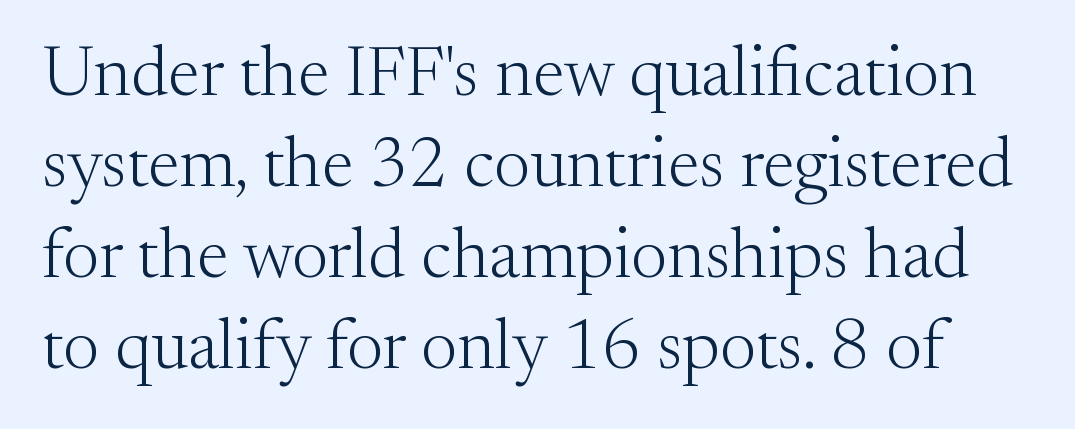
Q: Is the text bold? A: No.
Q: Is the text italic (slanted)? A: No, it is upright.
Q: Is the typeface a serif or a sans-serif typeface? A: Serif.
Q: Is the text underlined? A: No.
Q: Is the spacing between letters normal or unusually wide? A: Normal.
Q: Is the spacing between lines tight, normal or loose? A: Normal.
Q: Width (condensed, normal, or wide)? A: Normal.
Q: Stroke contrast? A: Medium.
Q: x-height? A: Small.
Q: Monospaced? A: No.
